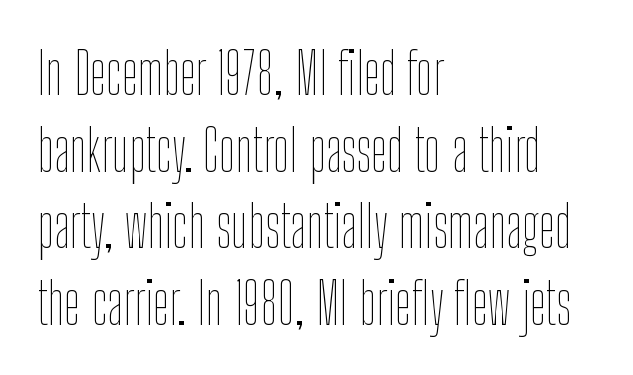
{"italic": "no", "bold": "no", "weight": "thin", "width": "condensed", "stroke_contrast": "low", "x_height": "medium", "monospaced": "no", "underline": "no", "align": "left", "line_spacing": "normal", "line_spacing_ratio": 1.32, "letter_spacing": "normal", "letter_spacing_em": 0.0, "glyph_px": 58}
